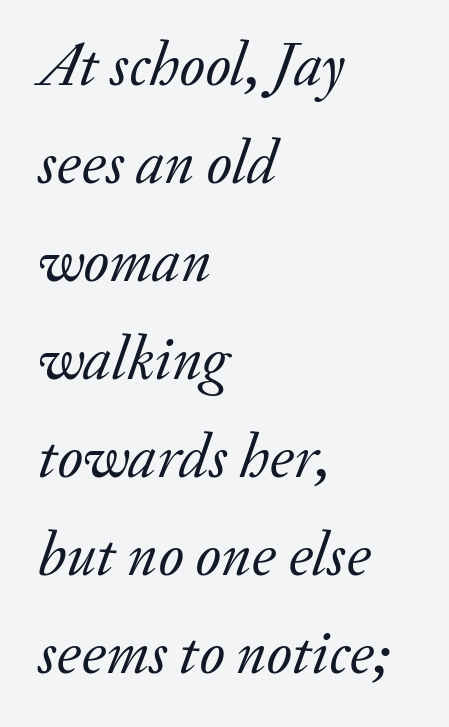
The image shows 62 px regular-weight serif type, italic (leaning right); set left-aligned, normal line spacing (1.58x), normal letter spacing, not underlined; low stroke contrast and a small x-height.
